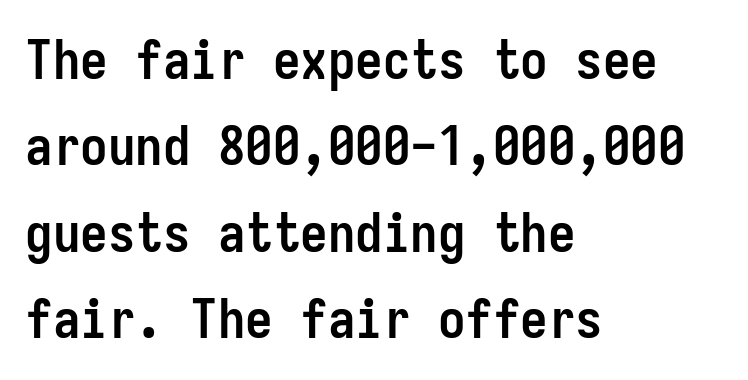
The image shows 55 px semibold, condensed sans-serif type, upright, monospaced; set left-aligned, normal line spacing (1.57x), normal letter spacing, not underlined; low stroke contrast and a medium x-height.
